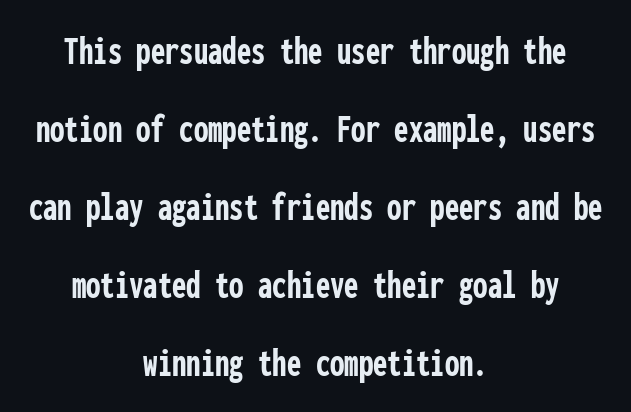
Q: Is the text bold? A: Yes.
Q: Is the text italic (slanted)? A: No, it is upright.
Q: Is the typeface a serif or a sans-serif typeface? A: Sans-serif.
Q: Is the text underlined? A: No.
Q: How is the paragraph aligned? A: Centered.
Q: Is the spacing between letters normal or unusually wide? A: Normal.
Q: Is the spacing between lines tight, normal or loose? A: Loose.
Q: Width (condensed, normal, or wide)? A: Condensed.
Q: Stroke contrast? A: Low.
Q: x-height? A: Medium.
Q: Monospaced? A: Yes.
